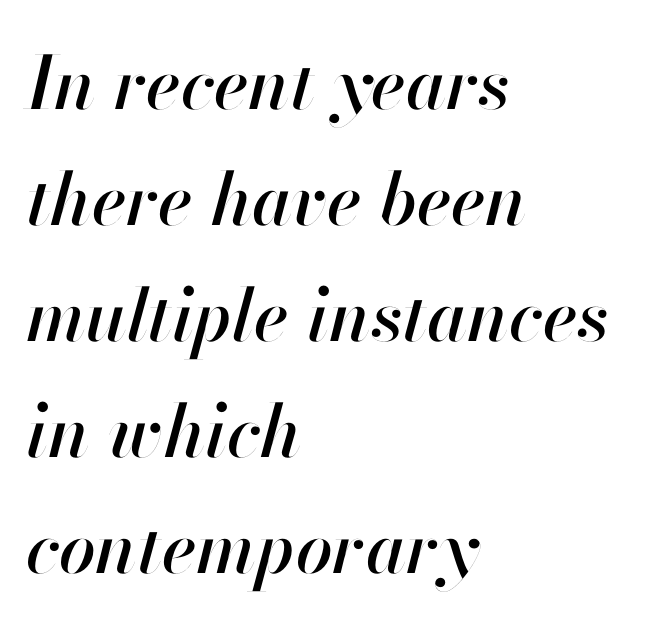
{"italic": "yes", "lean": "right", "slant_degrees": 13, "width": "normal", "stroke_contrast": "high", "x_height": "small", "monospaced": "no", "underline": "no", "align": "left", "line_spacing": "normal", "line_spacing_ratio": 1.59, "letter_spacing": "normal", "letter_spacing_em": 0.0, "glyph_px": 73}
